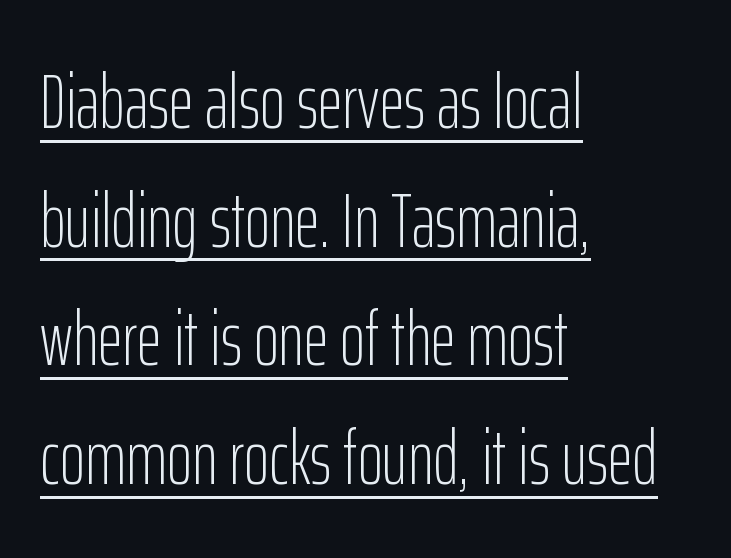
{"serif": "no", "italic": "no", "bold": "no", "weight": "light", "width": "condensed", "stroke_contrast": "low", "x_height": "medium", "monospaced": "no", "underline": "yes", "align": "left", "line_spacing": "normal", "line_spacing_ratio": 1.54, "letter_spacing": "normal", "letter_spacing_em": 0.0, "glyph_px": 77}
